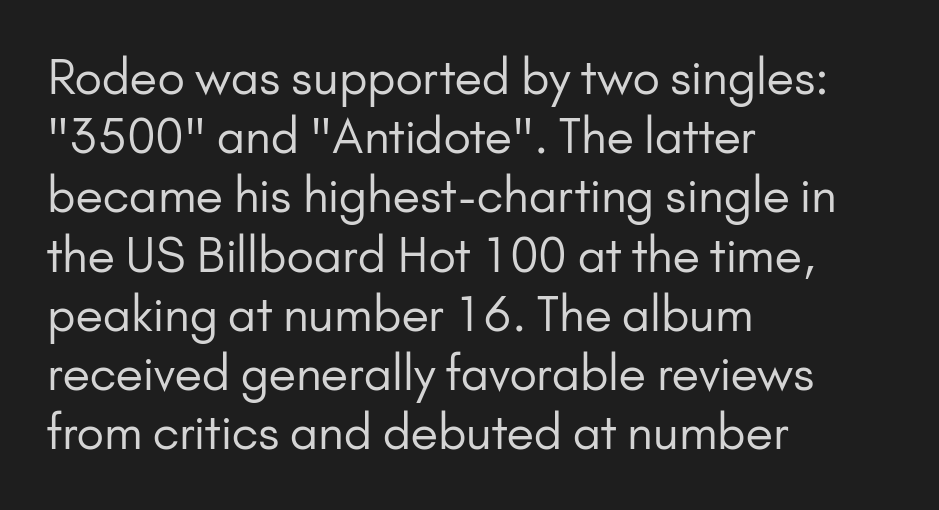
{"serif": "no", "italic": "no", "bold": "no", "weight": "regular", "width": "normal", "stroke_contrast": "low", "x_height": "small", "monospaced": "no", "underline": "no", "align": "left", "line_spacing": "normal", "line_spacing_ratio": 1.26, "letter_spacing": "normal", "letter_spacing_em": 0.0, "glyph_px": 47}
